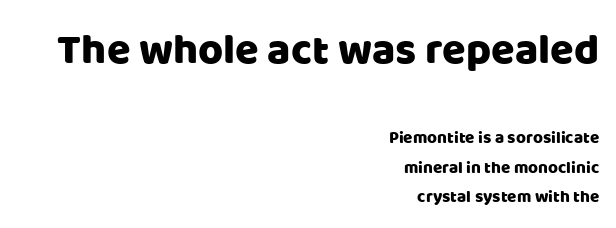
Q: Is the text italic (slanted)? A: No, it is upright.
Q: Is the typeface a serif or a sans-serif typeface? A: Sans-serif.
Q: Is the text underlined? A: No.
Q: How is the paragraph aligned? A: Right-aligned.
Q: Is the spacing between letters normal or unusually wide? A: Normal.
Q: Which block of text is set in a larger size, the first (top) or the second (bottom)? A: The first (top) one.
Q: Width (condensed, normal, or wide)? A: Normal.
Q: Stroke contrast? A: Low.
Q: x-height? A: Large.
Q: Monospaced? A: No.
